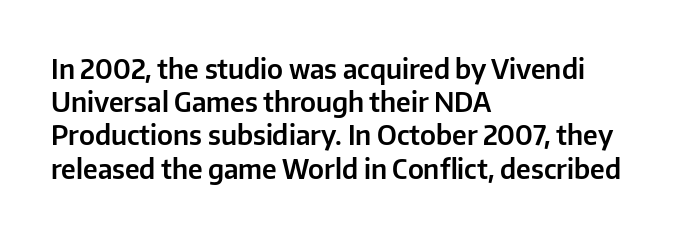
{"italic": "no", "underline": "no", "align": "left", "line_spacing_ratio": 1.23, "letter_spacing": "normal", "letter_spacing_em": 0.0, "glyph_px": 27}
